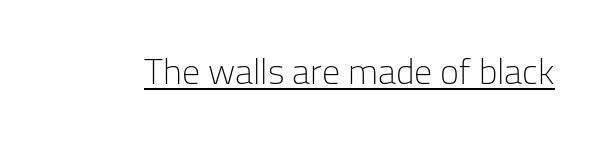
Q: Is the text bold? A: No.
Q: Is the text italic (slanted)? A: No, it is upright.
Q: Is the typeface a serif or a sans-serif typeface? A: Sans-serif.
Q: Is the text underlined? A: Yes.
Q: Is the spacing between letters normal or unusually wide? A: Normal.
Q: Width (condensed, normal, or wide)? A: Normal.
Q: Stroke contrast? A: Low.
Q: x-height? A: Medium.
Q: Monospaced? A: No.
